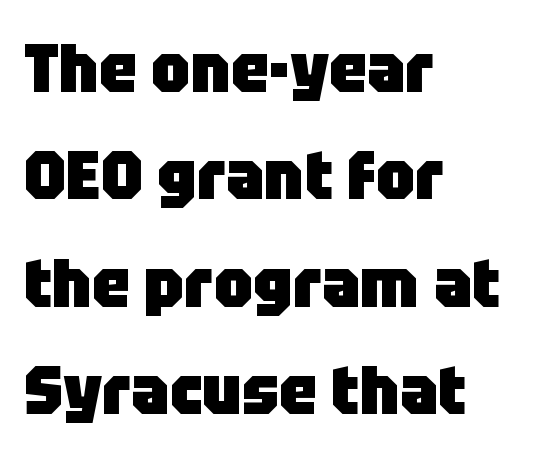
These words are printed bold, with thick strokes throughout. The text block is weighted toward the left margin, trailing off unevenly rightward. The text was rendered using a sans face with plain stroke endings. Clear beneath every line of the passage.
